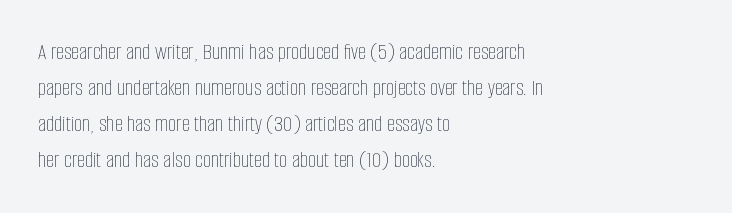
Nothing unusual about the tracking: characters are spaced as the font intends. The typesetter chose a ragged-right arrangement here. Vertical strokes here are truly vertical. In terms of leading, this rendering sits right in the middle.
